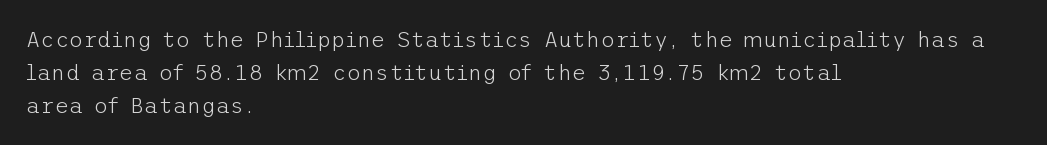
Tall strokes in this sample are plumb rather than angled. Weight: regular or lighter. Tracking value appears to be zero — textbook default spacing. The passage shown stacks its lines at a standard gap. The lines in this sample share a left origin and differ only in where they stop. Anything drawn beneath the words? Only blank space.
